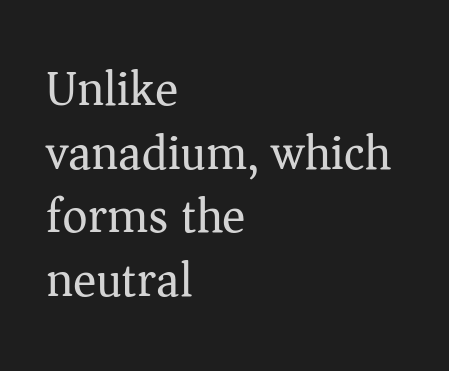
Rows of type keep a routine distance in the vertical direction. Compared with a centered layout, this one pins lines to the left instead. This is roman type, the default non-slanted kind. Weight class: somewhere from thin through regular. Each letter keeps its own natural width here, so spacing adapts to shape. Each letter's strokes conclude with small projecting serifs.
